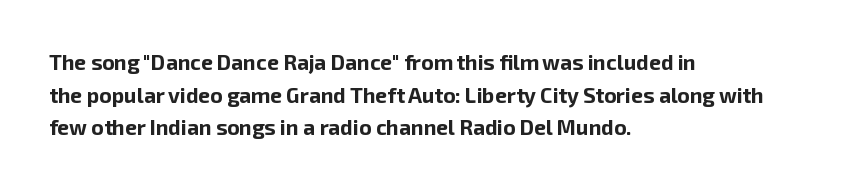
The image shows 21 px bold type, upright; set left-aligned, normal line spacing (1.55x), normal letter spacing, not underlined.
